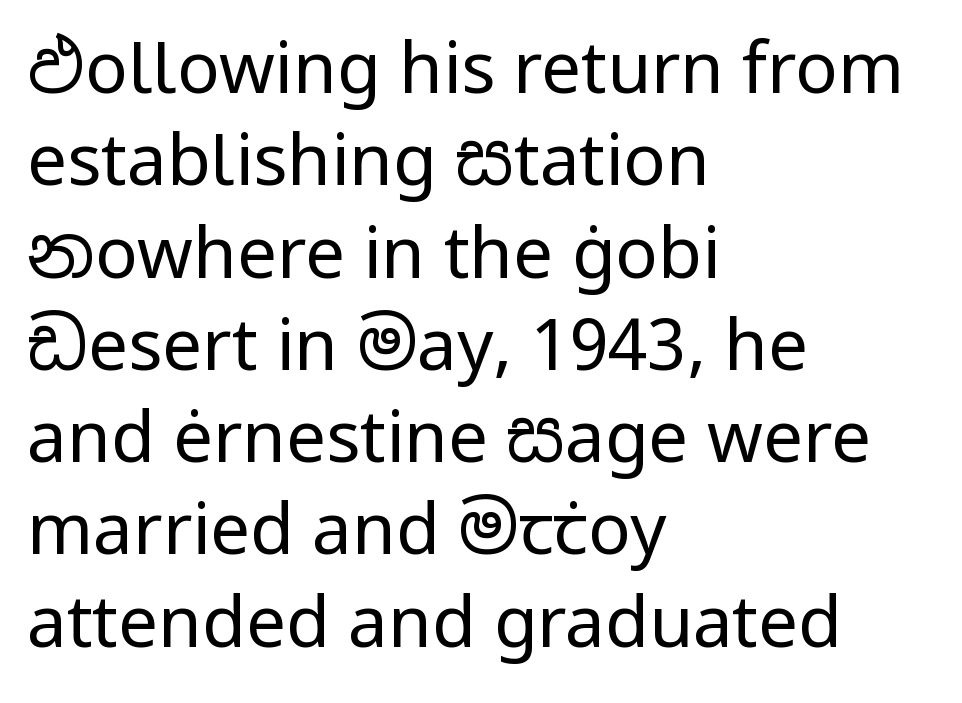
Letterform terminals end flat and unadorned throughout the passage. Tracking value appears to be zero — textbook default spacing. The designer left line spacing at the default. This sample has the flowing, uneven cadence of proportional lettering. The cut favours lightness, reaching ordinary text weight at its darkest.
